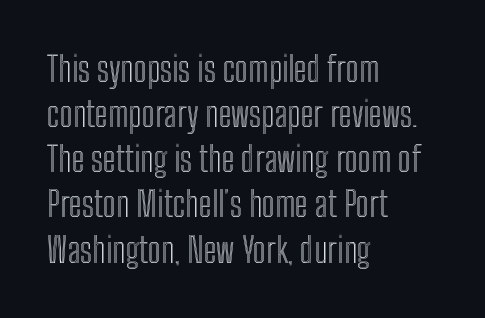
Unmarked baselines from the first word to the last. Each letter keeps its own natural width here, so spacing adapts to shape. Vertically, the passage feels balanced, rows spaced as you'd expect. Does the copy run flush right? No — it runs flush left.
